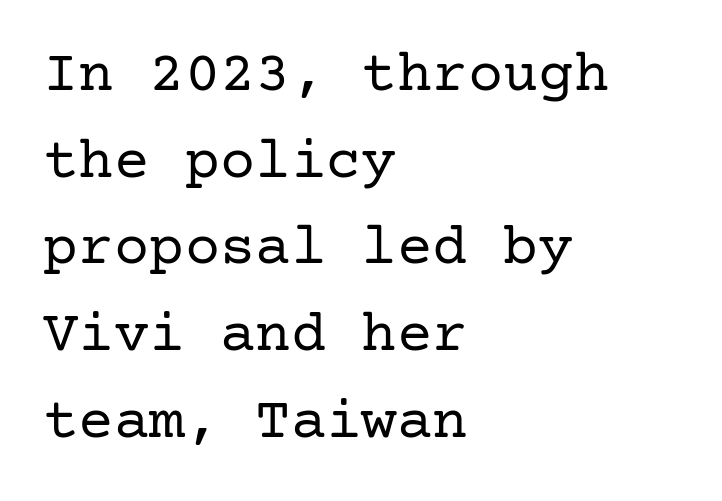
Weight: regular or lighter. Whoever set this chose a conventional vertical rhythm. This rendering uses left alignment, leaving the right contour irregular. Clear beneath every line of the passage. This rendering employs a face with finishing strokes, i.e., a serif.
